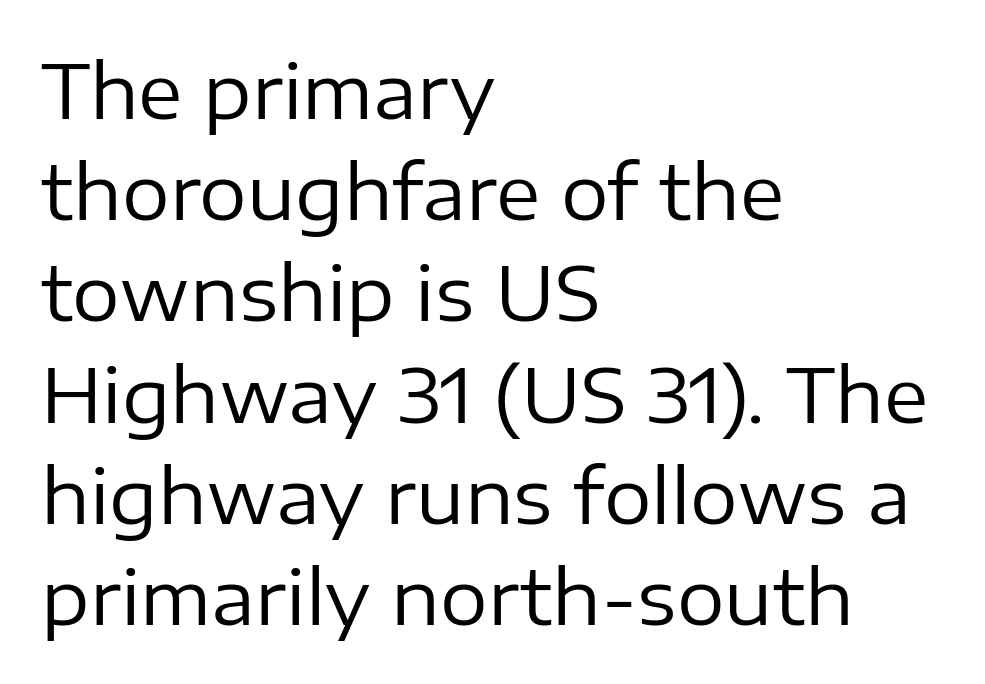
The gap between lines stays unmarked. The designer went with a sans here, leaving each stem footless. The rendering uses natural spacing where letterforms have individual widths. Every row of glyphs begins at an identical x-position on the left. On a weight scale, this lands at 450 or below.
